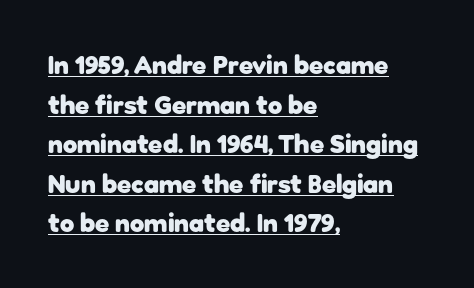
{"italic": "no", "bold": "yes", "underline": "yes", "align": "left", "line_spacing": "normal", "line_spacing_ratio": 1.52, "letter_spacing": "normal", "letter_spacing_em": 0.0, "glyph_px": 26}
